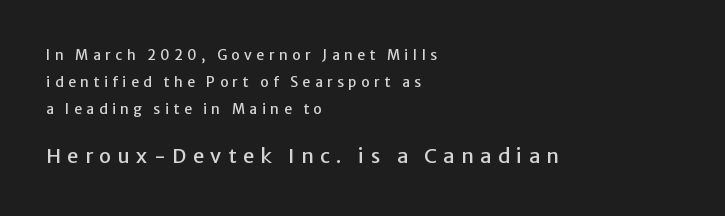
Q: Is the text italic (slanted)? A: No, it is upright.
Q: Is the text underlined? A: No.
Q: How is the paragraph aligned? A: Left-aligned.
Q: Is the spacing between letters normal or unusually wide? A: Unusually wide.
Q: Is the spacing between lines tight, normal or loose? A: Loose.
Q: Which block of text is set in a larger size, the first (top) or the second (bottom)? A: The second (bottom) one.
